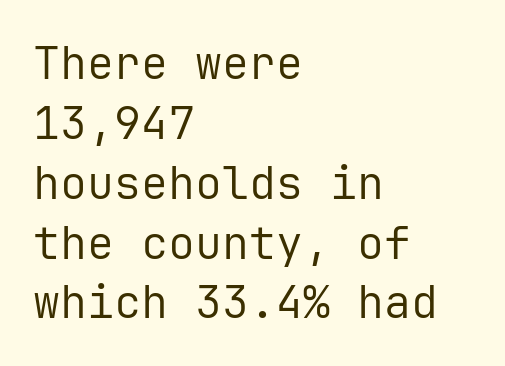
Q: Is the text bold? A: No.
Q: Is the text italic (slanted)? A: No, it is upright.
Q: Is the typeface a serif or a sans-serif typeface? A: Sans-serif.
Q: Is the text underlined? A: No.
Q: How is the paragraph aligned? A: Left-aligned.
Q: Is the spacing between letters normal or unusually wide? A: Normal.
Q: Is the spacing between lines tight, normal or loose? A: Normal.
Q: Width (condensed, normal, or wide)? A: Normal.
Q: Stroke contrast? A: Low.
Q: x-height? A: Medium.
Q: Monospaced? A: Yes.
